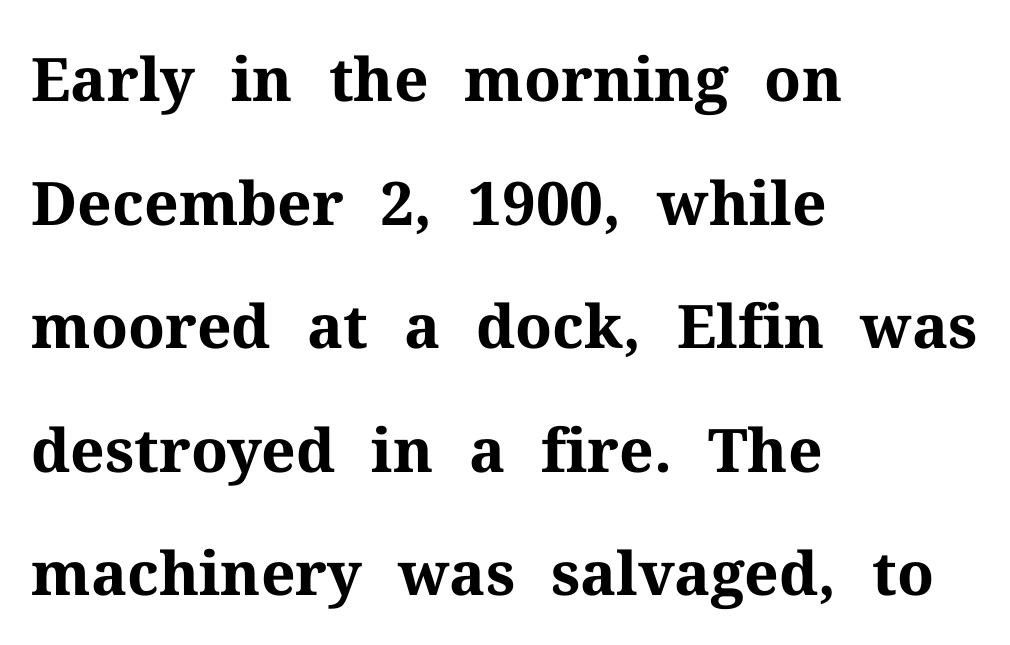
Q: Is the text bold? A: Yes.
Q: Is the text italic (slanted)? A: No, it is upright.
Q: Is the typeface a serif or a sans-serif typeface? A: Serif.
Q: Is the text underlined? A: No.
Q: How is the paragraph aligned? A: Left-aligned.
Q: Is the spacing between letters normal or unusually wide? A: Normal.
Q: Is the spacing between lines tight, normal or loose? A: Loose.
Q: Width (condensed, normal, or wide)? A: Normal.
Q: Stroke contrast? A: Medium.
Q: x-height? A: Medium.
Q: Monospaced? A: No.
